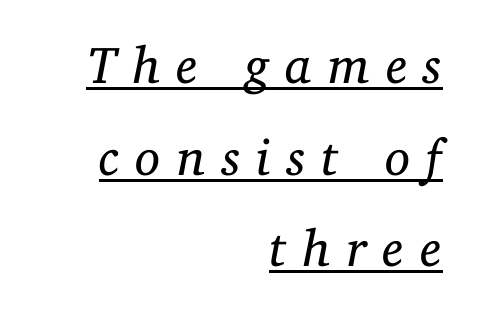
The image shows 52 px regular-weight serif type, italic (leaning right); set right-aligned, line spacing 1.76x, unusually wide letter spacing (+0.3 em), underlined; low stroke contrast and a medium x-height.
